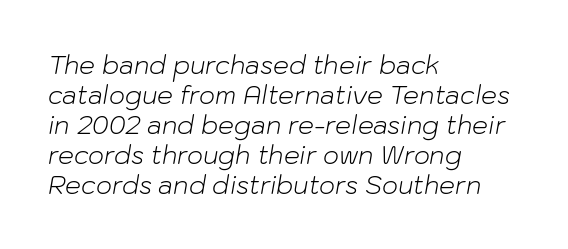
{"italic": "yes", "lean": "right", "slant_degrees": 10, "bold": "no", "underline": "no", "align": "left", "line_spacing_ratio": 1.2, "letter_spacing": "normal", "letter_spacing_em": 0.0, "glyph_px": 25}
